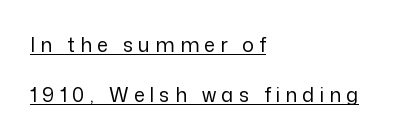
{"italic": "no", "bold": "no", "underline": "yes", "align": "left", "line_spacing": "loose", "line_spacing_ratio": 2.49, "letter_spacing": "wide", "letter_spacing_em": 0.26, "glyph_px": 20}
